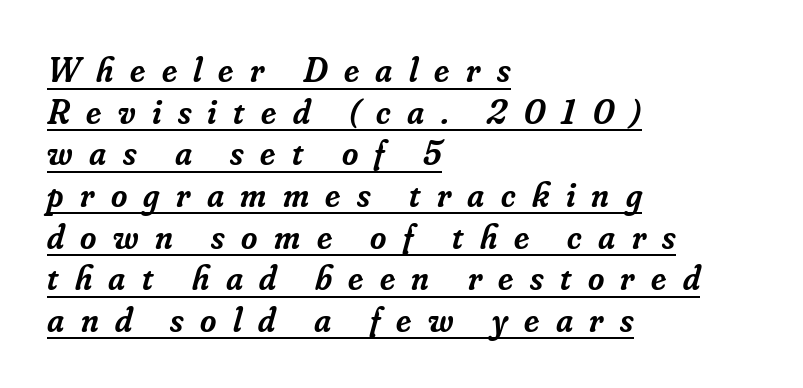
Q: Is the text bold? A: Semi-bold.
Q: Is the text italic (slanted)? A: Yes, it leans right by about 16 degrees.
Q: Is the typeface a serif or a sans-serif typeface? A: Serif.
Q: Is the text underlined? A: Yes.
Q: How is the paragraph aligned? A: Left-aligned.
Q: Is the spacing between letters normal or unusually wide? A: Unusually wide.
Q: Width (condensed, normal, or wide)? A: Normal.
Q: Stroke contrast? A: Low.
Q: x-height? A: Small.
Q: Monospaced? A: No.
